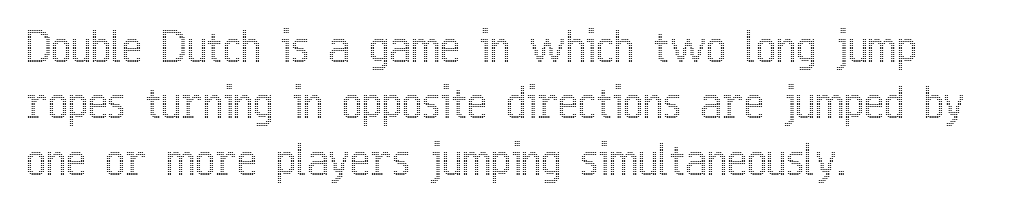
{"italic": "no", "width": "condensed", "x_height": "medium", "monospaced": "no", "underline": "no", "align": "left", "line_spacing": "normal", "line_spacing_ratio": 1.31, "letter_spacing": "normal", "letter_spacing_em": 0.0, "glyph_px": 43}
